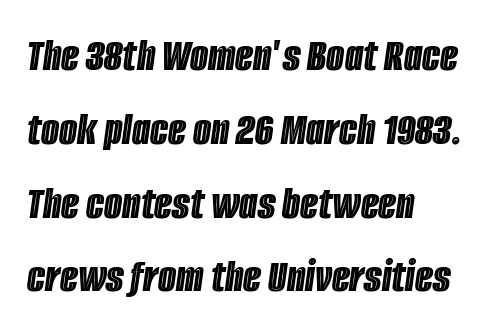
{"italic": "yes", "lean": "right", "slant_degrees": 8, "width": "condensed", "x_height": "large", "monospaced": "no", "underline": "no", "align": "left", "line_spacing": "normal", "line_spacing_ratio": 1.57, "letter_spacing": "normal", "letter_spacing_em": 0.0, "glyph_px": 47}
